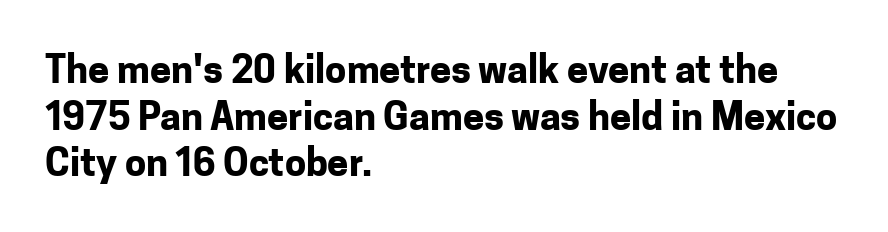
The image shows 38 px bold sans-serif type, upright; set left-aligned, line spacing 1.23x, normal letter spacing, not underlined; low stroke contrast and a medium x-height.
